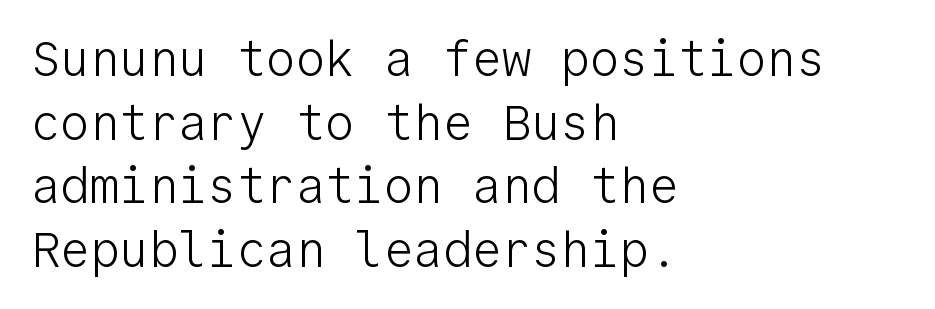
The image shows 49 px light sans-serif type, upright, monospaced; set left-aligned, normal line spacing (1.3x), normal letter spacing, not underlined; low stroke contrast and a medium x-height.
